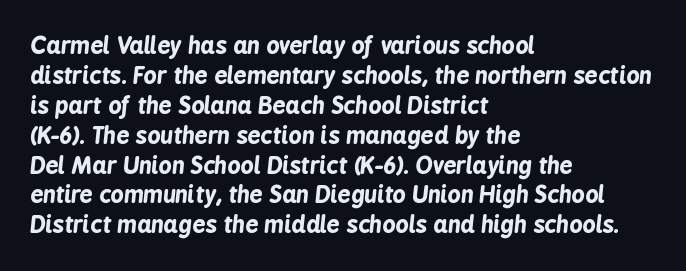
The image shows 23 px bold type, italic (leaning right); set left-aligned, normal line spacing (1.3x), normal letter spacing, not underlined.
